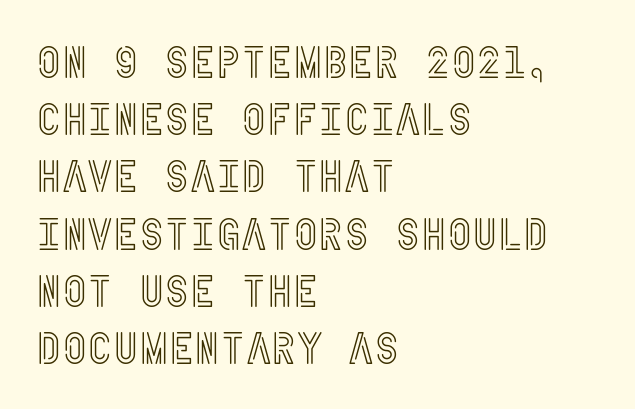
{"italic": "no", "width": "condensed", "x_height": "large", "underline": "no", "align": "left", "line_spacing": "normal", "line_spacing_ratio": 1.3, "letter_spacing": "normal", "letter_spacing_em": 0.0, "glyph_px": 44}
